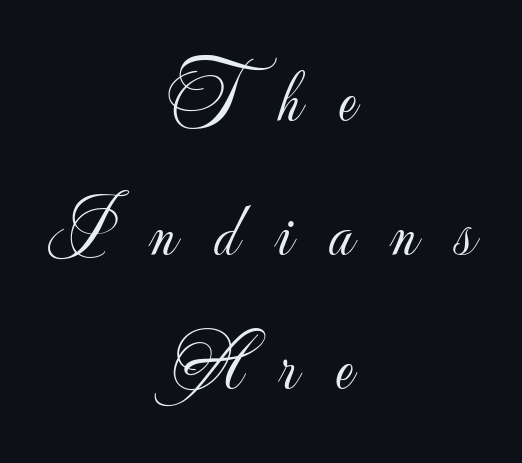
Looks like regular typesetting: each glyph gets only the width it needs. Teacher's note: observe the equal gaps on both sides — that is centered alignment. The weight tops out at a normal text grade. Bare-footed words on every line.
